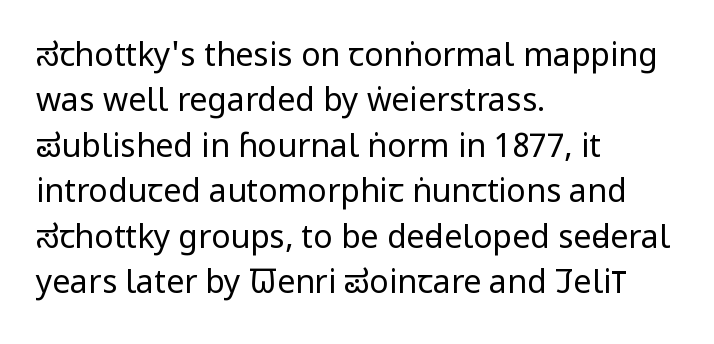
Look at the bottom of the vertical strokes: they stop flat, with no serifs. The zone under the glyphs is completely vacant. Varying glyph widths throughout — classic text-font behaviour. Students, note that the glyphs here touch the page at normal intervals. Typeset ragged right — the left edge is the straight one.
